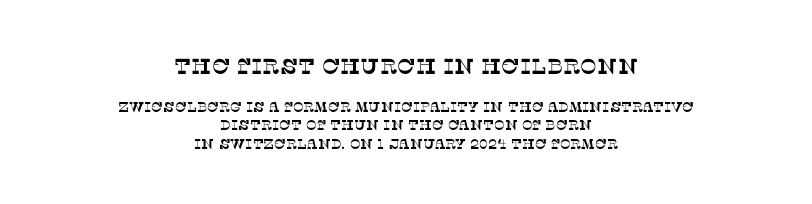
{"underline": "no", "align": "center", "line_spacing": "normal", "line_spacing_ratio": 1.3, "letter_spacing": "normal", "letter_spacing_em": 0.0, "larger_block": "first", "size_ratio": 1.57, "glyph_px": 22}
